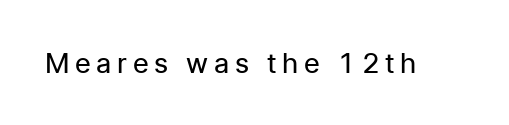
{"serif": "no", "italic": "no", "bold": "no", "weight": "regular", "width": "normal", "stroke_contrast": "low", "x_height": "medium", "monospaced": "no", "underline": "no", "letter_spacing": "wide", "letter_spacing_em": 0.2, "glyph_px": 28}
